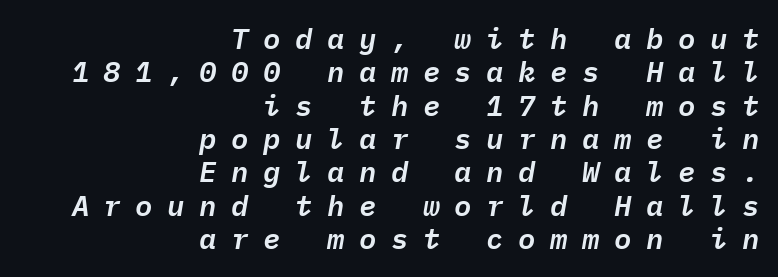
What stands out about the letter spacing? Its width — letters are far apart. The area under the type is left untouched. Layout note: lines flush right. Very little white space separates one row of letters from the next. Each letter, wide or thin by design, is forced into the same width here.
